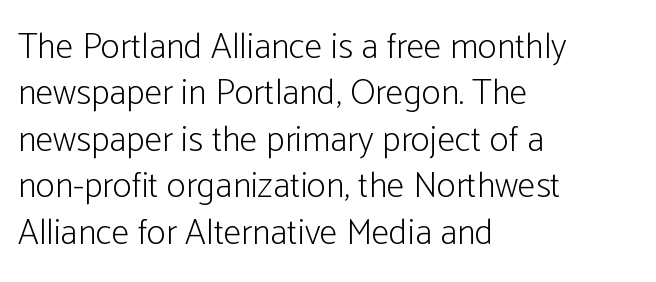
The image shows 36 px light, condensed sans-serif type, upright; set left-aligned, normal line spacing (1.29x), normal letter spacing, not underlined; low stroke contrast and a medium x-height.
